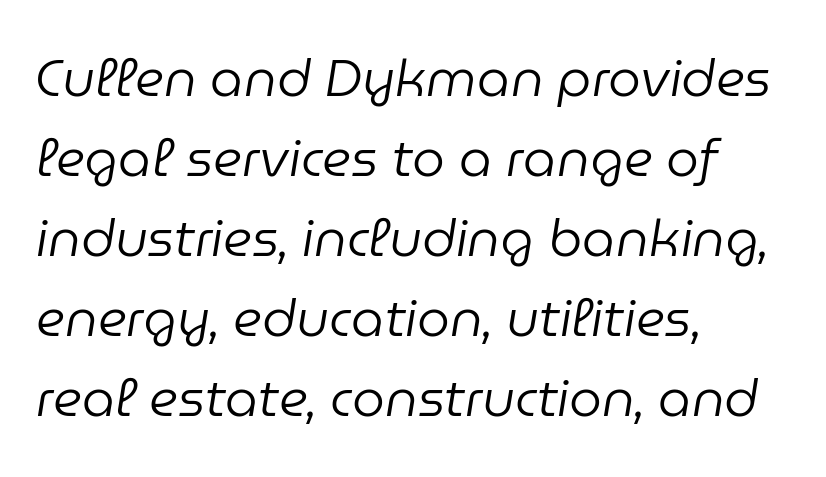
The image shows 52 px regular-weight type, italic (leaning right); set left-aligned, normal line spacing (1.54x), normal letter spacing, not underlined; low stroke contrast and a medium x-height.
